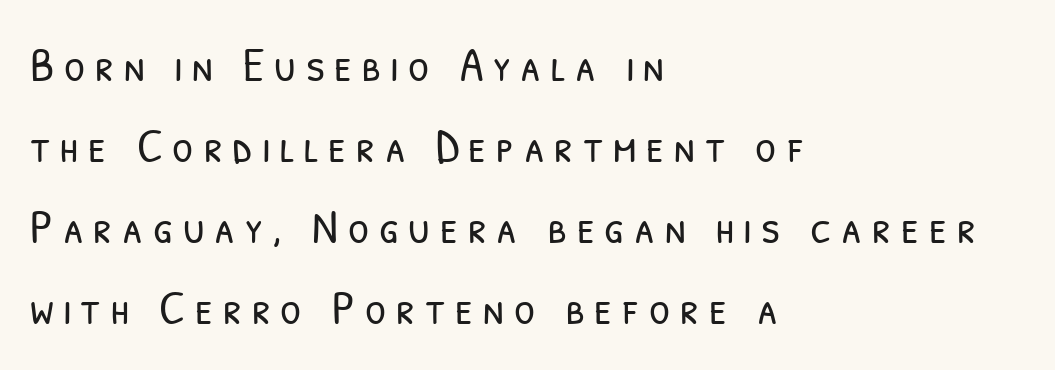
The image shows 48 px light, condensed sans-serif type; set left-aligned, normal line spacing (1.69x), unusually wide letter spacing (+0.2 em), not underlined; low stroke contrast and a medium x-height.
